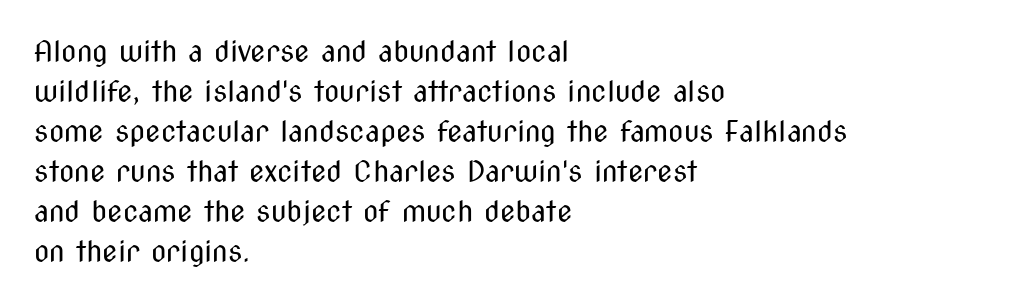
The image shows 28 px regular-weight, condensed sans-serif type, upright; set left-aligned, normal line spacing (1.43x), normal letter spacing, not underlined; medium stroke contrast and a medium x-height.
